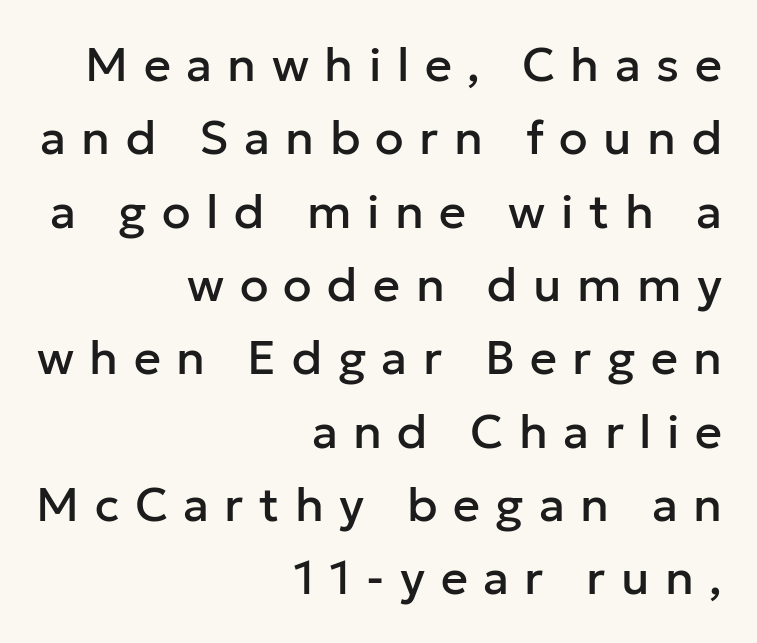
The image shows 47 px sans-serif type, upright; set right-aligned, normal line spacing (1.56x), unusually wide letter spacing (+0.33 em), not underlined; low stroke contrast and a medium x-height.
